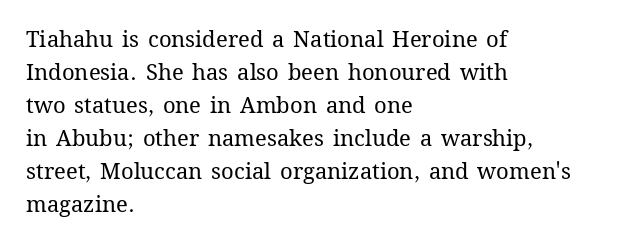
Q: Is the text bold? A: No.
Q: Is the text italic (slanted)? A: No, it is upright.
Q: Is the text underlined? A: No.
Q: How is the paragraph aligned? A: Left-aligned.
Q: Is the spacing between letters normal or unusually wide? A: Normal.
Q: Is the spacing between lines tight, normal or loose? A: Normal.
